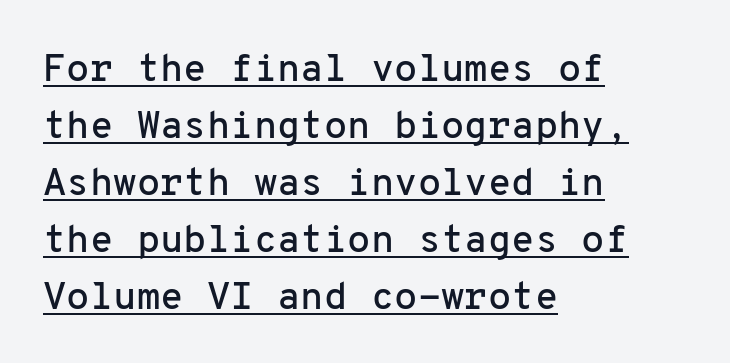
{"serif": "no", "italic": "no", "width": "normal", "stroke_contrast": "low", "x_height": "medium", "monospaced": "yes", "underline": "yes", "align": "left", "line_spacing": "normal", "line_spacing_ratio": 1.5, "letter_spacing": "normal", "letter_spacing_em": 0.0, "glyph_px": 38}
